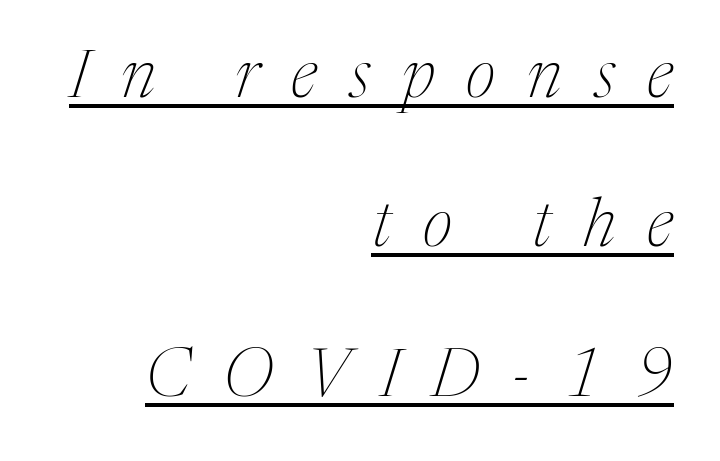
{"serif": "yes", "italic": "yes", "lean": "right", "slant_degrees": 17, "bold": "no", "weight": "thin", "width": "normal", "stroke_contrast": "medium", "x_height": "medium", "monospaced": "no", "underline": "yes", "align": "right", "line_spacing": "loose", "line_spacing_ratio": 2.23, "letter_spacing": "wide", "letter_spacing_em": 0.48, "glyph_px": 67}
